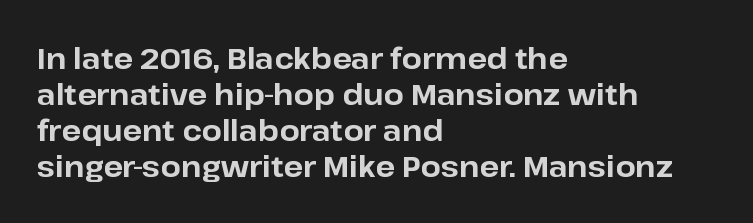
Q: Is the text bold? A: Yes.
Q: Is the text italic (slanted)? A: No, it is upright.
Q: Is the typeface a serif or a sans-serif typeface? A: Sans-serif.
Q: Is the text underlined? A: No.
Q: How is the paragraph aligned? A: Left-aligned.
Q: Is the spacing between letters normal or unusually wide? A: Normal.
Q: Width (condensed, normal, or wide)? A: Normal.
Q: Stroke contrast? A: Low.
Q: x-height? A: Medium.
Q: Monospaced? A: No.
